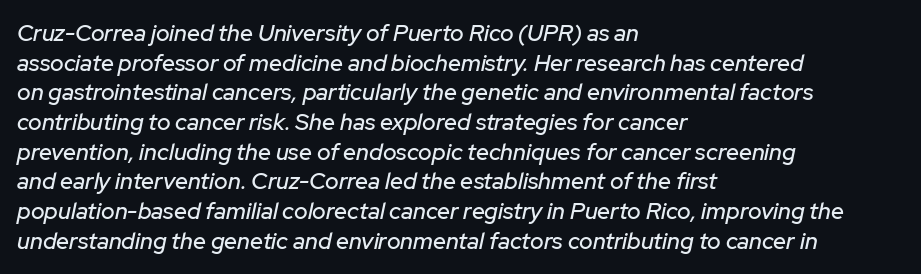
Q: Is the text italic (slanted)? A: Yes, it leans right by about 12 degrees.
Q: Is the text underlined? A: No.
Q: How is the paragraph aligned? A: Left-aligned.
Q: Is the spacing between letters normal or unusually wide? A: Normal.
Q: Is the spacing between lines tight, normal or loose? A: Normal.
